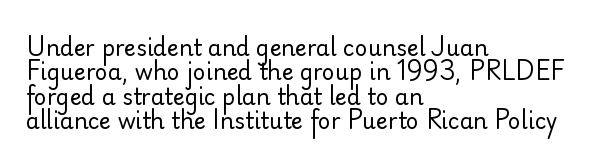
Q: Is the text bold? A: No.
Q: Is the text italic (slanted)? A: No, it is upright.
Q: Is the text underlined? A: No.
Q: How is the paragraph aligned? A: Left-aligned.
Q: Is the spacing between letters normal or unusually wide? A: Normal.
Q: Is the spacing between lines tight, normal or loose? A: Tight.
